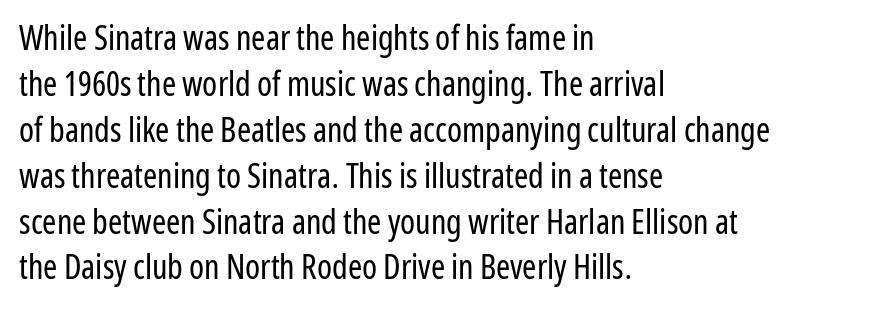
The image shows 34 px regular-weight, condensed sans-serif type, upright; set left-aligned, normal line spacing (1.35x), normal letter spacing, not underlined; low stroke contrast and a medium x-height.
